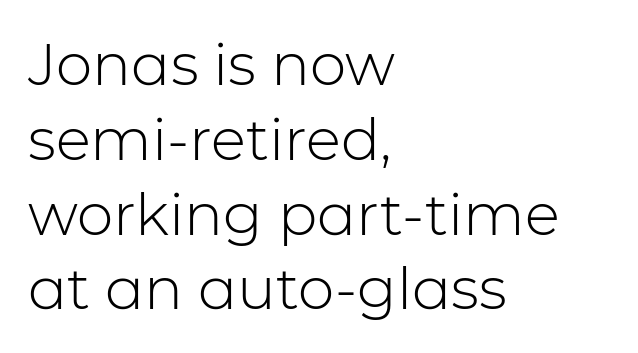
Q: Is the text bold? A: No.
Q: Is the text italic (slanted)? A: No, it is upright.
Q: Is the typeface a serif or a sans-serif typeface? A: Sans-serif.
Q: Is the text underlined? A: No.
Q: How is the paragraph aligned? A: Left-aligned.
Q: Is the spacing between letters normal or unusually wide? A: Normal.
Q: Is the spacing between lines tight, normal or loose? A: Normal.
Q: Width (condensed, normal, or wide)? A: Normal.
Q: Stroke contrast? A: Low.
Q: x-height? A: Medium.
Q: Monospaced? A: No.
